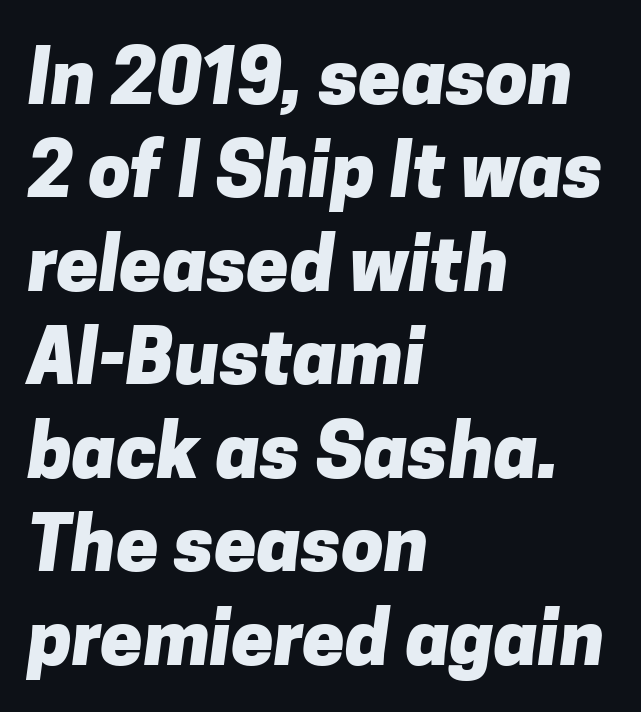
The image shows 76 px heavy sans-serif type; set left-aligned, line spacing 1.23x, normal letter spacing, not underlined; low stroke contrast and a medium x-height.
